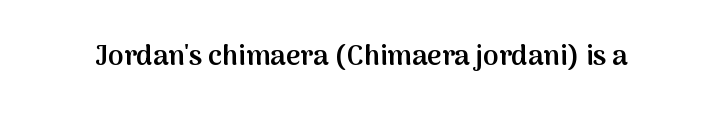
{"serif": "no", "italic": "no", "bold": "semi", "weight": "semibold", "width": "normal", "stroke_contrast": "medium", "x_height": "medium", "monospaced": "no", "underline": "no", "letter_spacing": "normal", "letter_spacing_em": 0.0, "glyph_px": 28}
